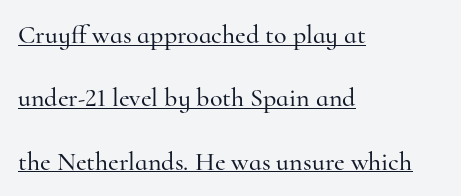
Q: Is the text italic (slanted)? A: No, it is upright.
Q: Is the text underlined? A: Yes.
Q: How is the paragraph aligned? A: Left-aligned.
Q: Is the spacing between letters normal or unusually wide? A: Normal.
Q: Is the spacing between lines tight, normal or loose? A: Loose.
